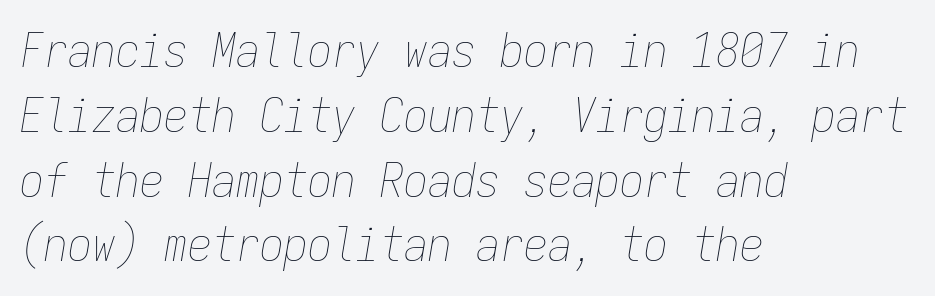
{"italic": "yes", "lean": "right", "slant_degrees": 9, "bold": "no", "weight": "thin", "width": "condensed", "stroke_contrast": "low", "x_height": "medium", "monospaced": "yes", "underline": "no", "align": "left", "line_spacing": "normal", "line_spacing_ratio": 1.35, "letter_spacing": "normal", "letter_spacing_em": 0.0, "glyph_px": 48}
